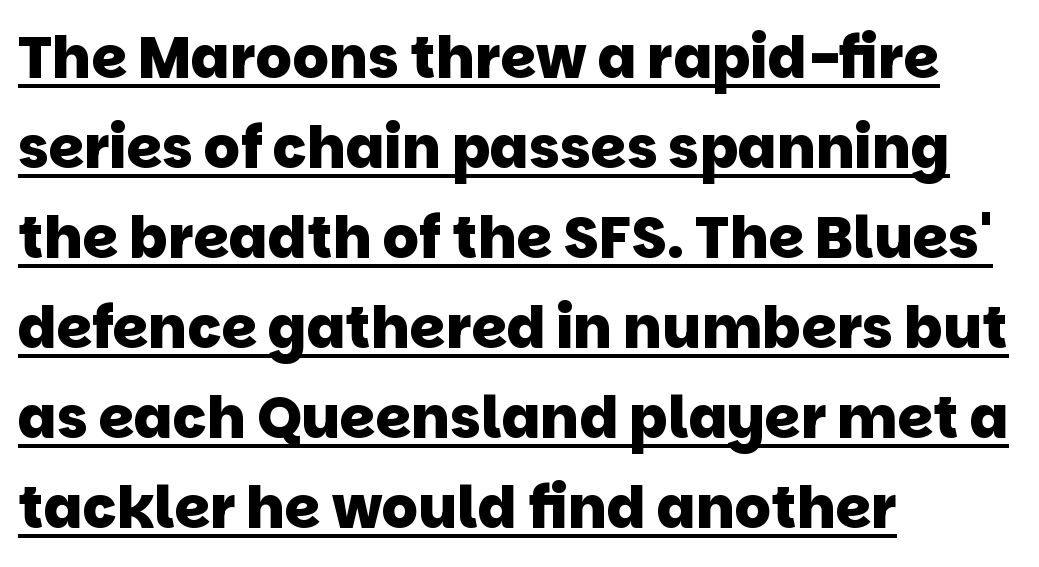
{"serif": "no", "bold": "yes", "weight": "heavy", "width": "normal", "stroke_contrast": "low", "x_height": "large", "monospaced": "no", "underline": "yes", "align": "left", "line_spacing": "normal", "line_spacing_ratio": 1.58, "letter_spacing": "normal", "letter_spacing_em": 0.0, "glyph_px": 57}
